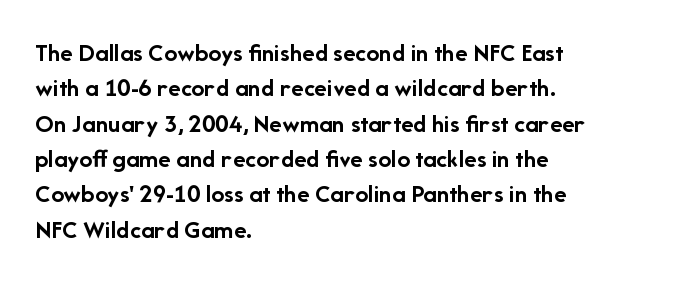
The image shows 26 px bold type, upright; set left-aligned, normal line spacing (1.36x), normal letter spacing, not underlined.
